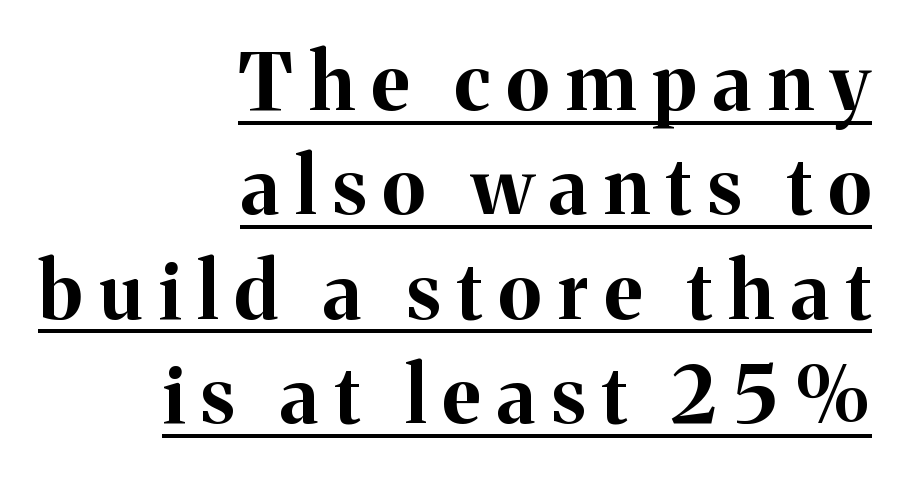
Q: Is the text bold? A: Yes.
Q: Is the text italic (slanted)? A: No, it is upright.
Q: Is the typeface a serif or a sans-serif typeface? A: Serif.
Q: Is the text underlined? A: Yes.
Q: How is the paragraph aligned? A: Right-aligned.
Q: Is the spacing between letters normal or unusually wide? A: Unusually wide.
Q: Is the spacing between lines tight, normal or loose? A: Normal.
Q: Width (condensed, normal, or wide)? A: Normal.
Q: Stroke contrast? A: Medium.
Q: x-height? A: Medium.
Q: Monospaced? A: No.
